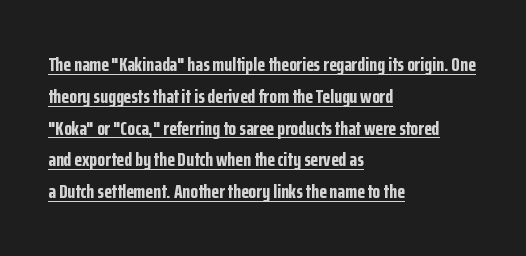
{"italic": "no", "bold": "yes", "underline": "yes", "align": "left", "line_spacing": "normal", "line_spacing_ratio": 1.59, "letter_spacing": "normal", "letter_spacing_em": 0.0, "glyph_px": 20}
